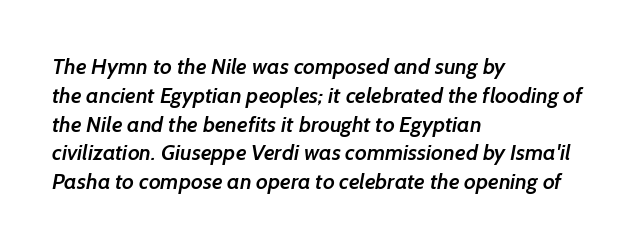
The image shows 22 px text type; set left-aligned, normal line spacing (1.31x), normal letter spacing, not underlined.
